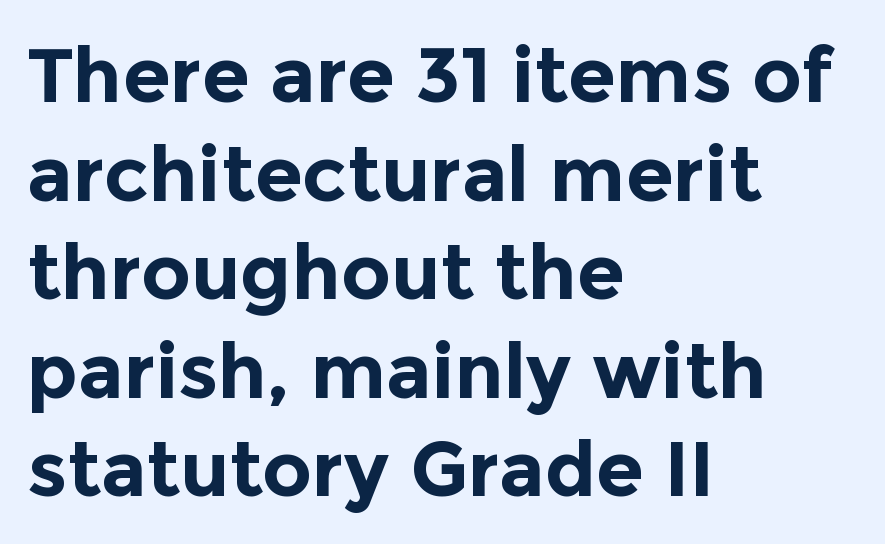
Q: Is the text bold? A: Yes.
Q: Is the text italic (slanted)? A: No, it is upright.
Q: Is the typeface a serif or a sans-serif typeface? A: Sans-serif.
Q: Is the text underlined? A: No.
Q: How is the paragraph aligned? A: Left-aligned.
Q: Is the spacing between letters normal or unusually wide? A: Normal.
Q: Is the spacing between lines tight, normal or loose? A: Normal.
Q: Width (condensed, normal, or wide)? A: Normal.
Q: x-height? A: Medium.
Q: Monospaced? A: No.
